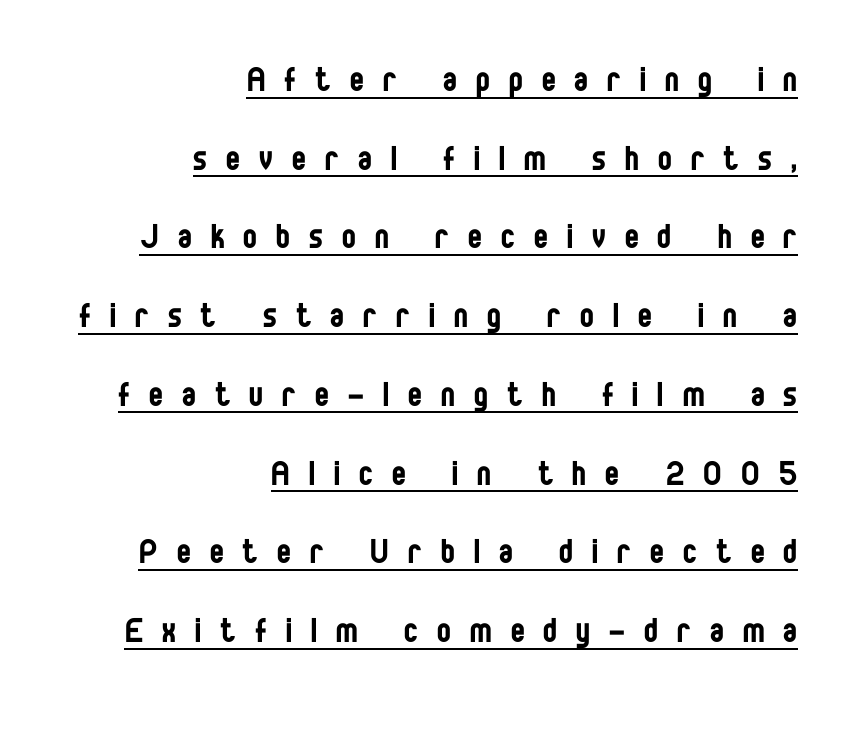
{"serif": "no", "italic": "no", "bold": "no", "weight": "regular", "width": "condensed", "stroke_contrast": "low", "x_height": "large", "monospaced": "no", "underline": "yes", "align": "right", "line_spacing": "loose", "line_spacing_ratio": 1.92, "letter_spacing": "wide", "letter_spacing_em": 0.47, "glyph_px": 41}
